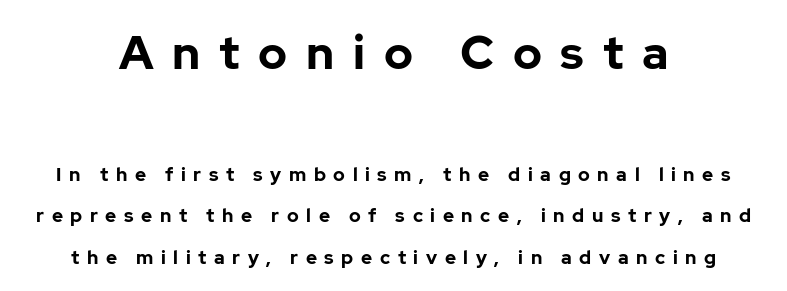
{"serif": "no", "italic": "no", "bold": "yes", "weight": "bold", "width": "normal", "stroke_contrast": "low", "x_height": "medium", "monospaced": "no", "underline": "no", "align": "center", "line_spacing": "loose", "line_spacing_ratio": 2.18, "letter_spacing": "wide", "letter_spacing_em": 0.4, "larger_block": "first", "size_ratio": 2.47, "glyph_px": 47}
